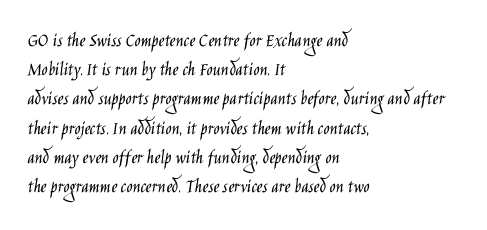
Q: Is the text bold? A: No.
Q: Is the text italic (slanted)? A: Yes.
Q: Is the text underlined? A: No.
Q: How is the paragraph aligned? A: Left-aligned.
Q: Is the spacing between letters normal or unusually wide? A: Normal.
Q: Is the spacing between lines tight, normal or loose? A: Normal.
